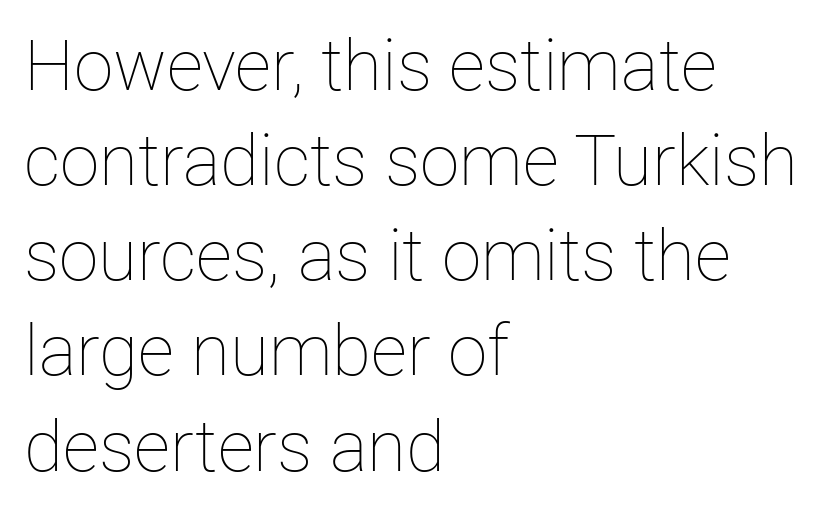
Note the varied advance widths — an 'i' is clearly narrower than an 'm'. Words float on clear page, feet unadorned. This sample is left-justified, so line endings fall wherever the words run out. The leading is moderate, giving the passage an even texture. Default kerning and tracking; the words read as compact shapes. No letter is thick-stroked: the sample isn't bold.
